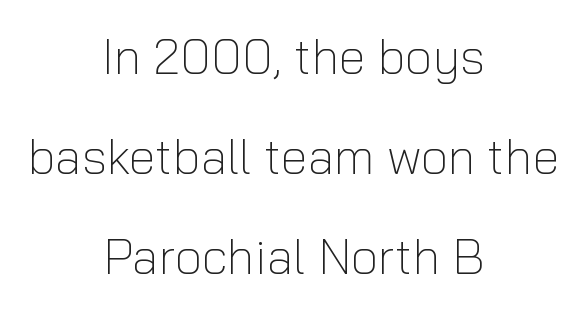
The image shows 49 px light sans-serif type, upright; set centered, loose line spacing (2.04x), normal letter spacing, not underlined; low stroke contrast and a medium x-height.
